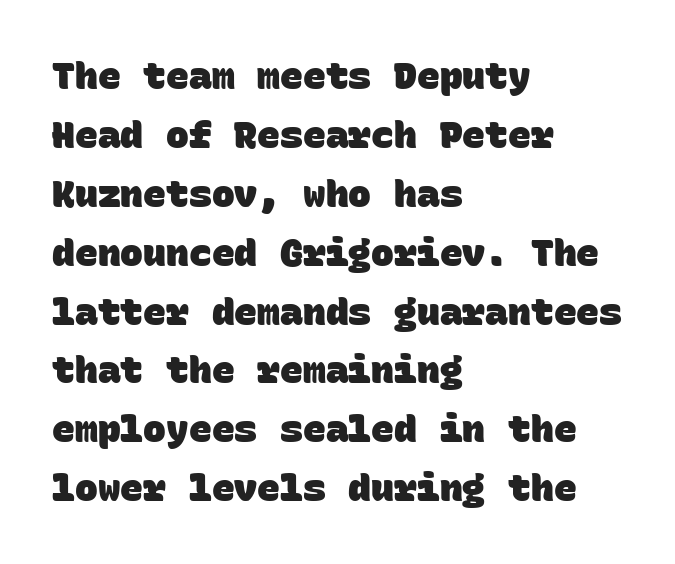
The image shows 38 px heavy sans-serif type, monospaced; set left-aligned, normal line spacing (1.55x), normal letter spacing, not underlined; low stroke contrast and a large x-height.
